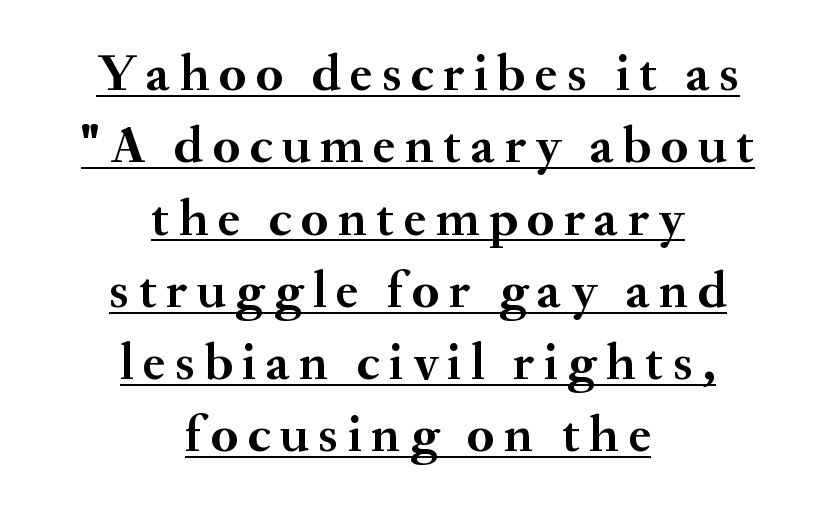
Every stem runs plumb, perpendicular to the baseline. Classification — serif. These words are printed bold, with thick strokes throughout. A typographer would call this underscored text. How would I describe the line gaps? Plain and ordinary. These lines are rendered in a variable-pitch font.
